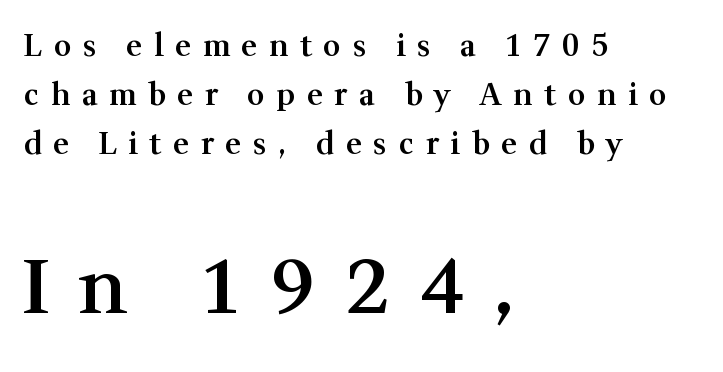
The image shows 76 px semibold serif type, upright; set left-aligned, normal line spacing (1.64x), unusually wide letter spacing (+0.39 em), not underlined; the second (bottom) block is 2.53x larger; medium stroke contrast and a medium x-height.
